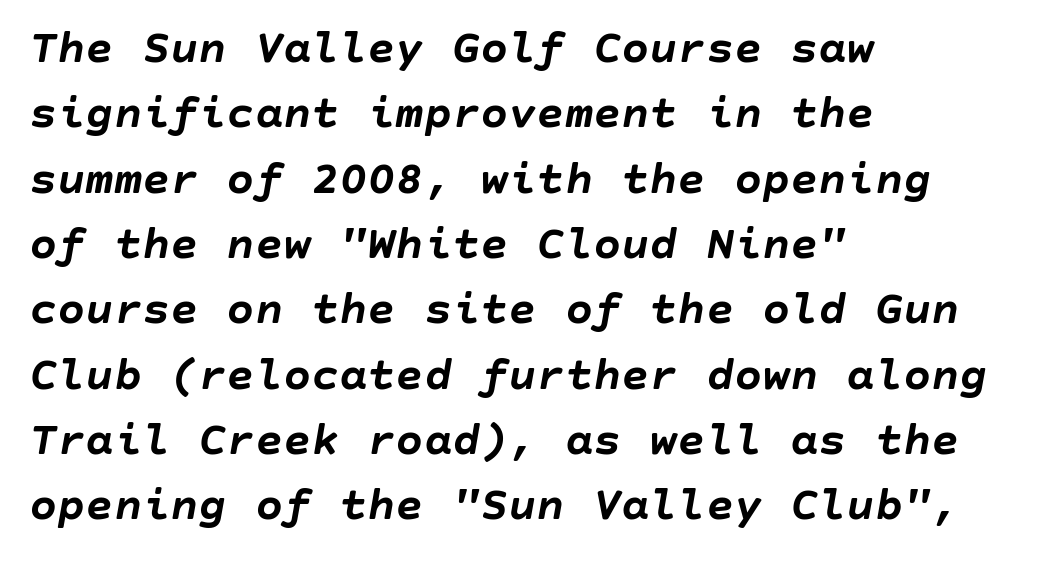
{"italic": "yes", "lean": "right", "slant_degrees": 10, "bold": "yes", "weight": "semibold", "width": "normal", "stroke_contrast": "low", "x_height": "large", "underline": "no", "align": "left", "line_spacing": "normal", "line_spacing_ratio": 1.39, "letter_spacing": "normal", "letter_spacing_em": 0.0, "glyph_px": 47}
